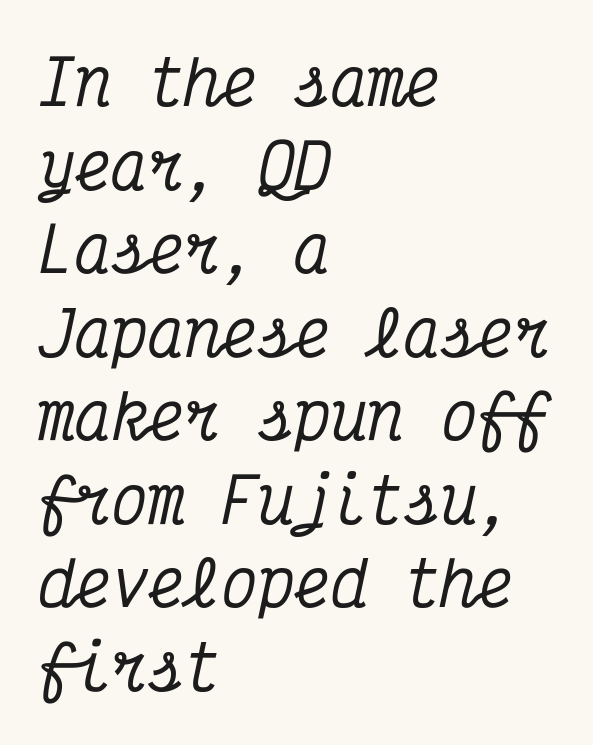
The image shows 61 px condensed serif type, italic (leaning right), monospaced; set left-aligned, normal line spacing (1.37x), normal letter spacing, not underlined; medium stroke contrast and a medium x-height.
